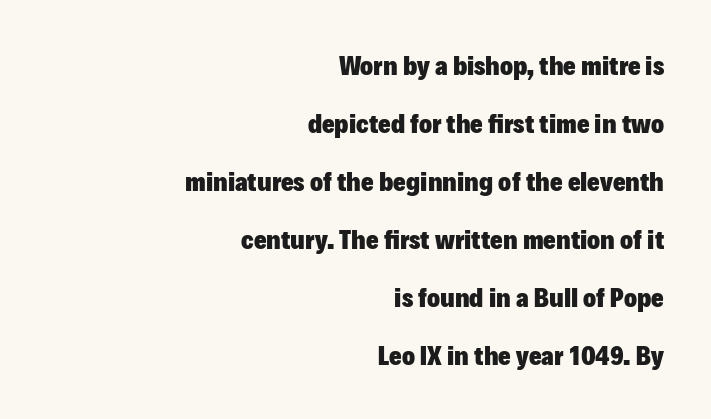
{"italic": "no", "bold": "yes", "underline": "no", "align": "right", "line_spacing": "loose", "line_spacing_ratio": 2.15, "letter_spacing": "normal", "letter_spacing_em": 0.0, "glyph_px": 27}
